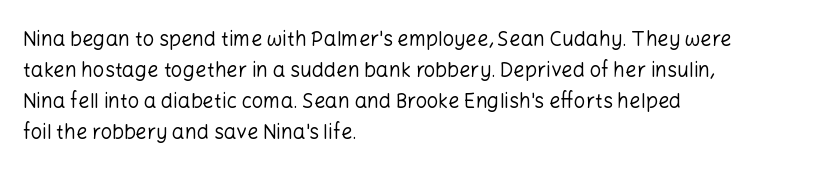
The image shows 20 px text type, upright; set left-aligned, normal line spacing (1.55x), normal letter spacing, not underlined.
